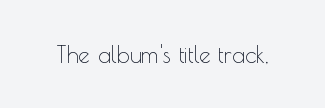
Q: Is the text bold? A: No.
Q: Is the text italic (slanted)? A: No, it is upright.
Q: Is the text underlined? A: No.
Q: Is the spacing between letters normal or unusually wide? A: Normal.
